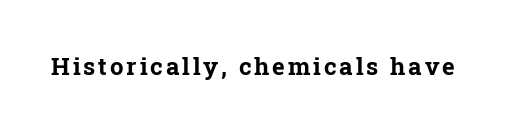
Q: Is the text bold? A: Yes.
Q: Is the text italic (slanted)? A: No, it is upright.
Q: Is the text underlined? A: No.
